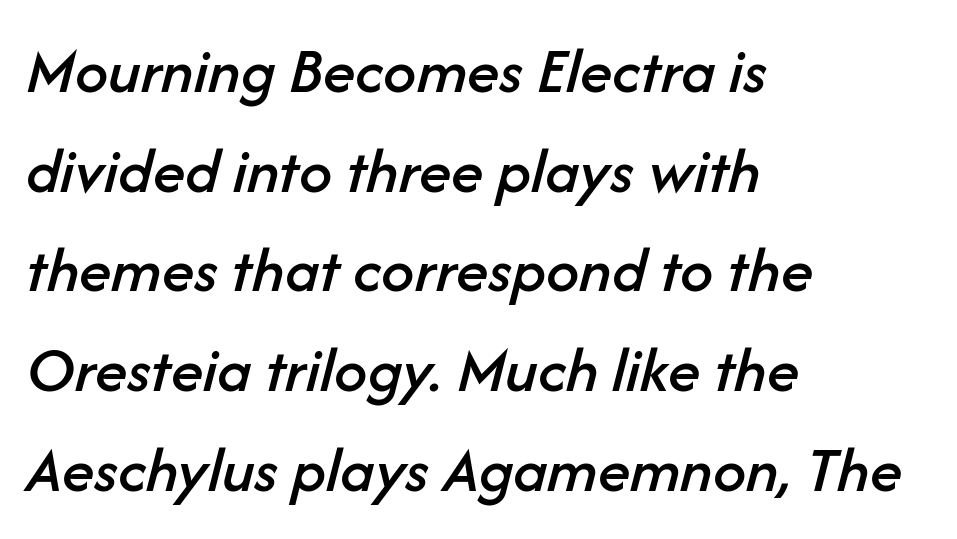
The image shows 66 px text type, italic (leaning right); set left-aligned, normal line spacing (1.51x), normal letter spacing, not underlined; low stroke contrast and a medium x-height.
